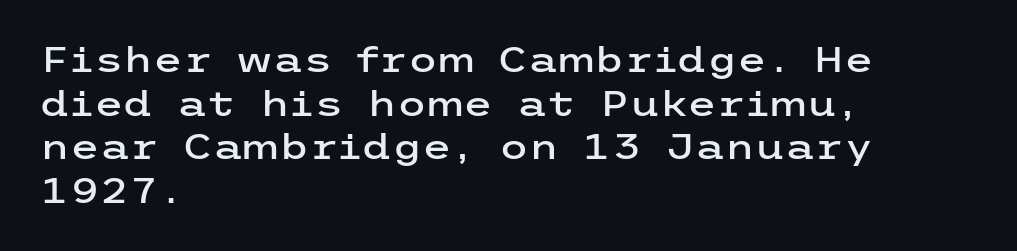
{"serif": "no", "italic": "no", "width": "wide", "stroke_contrast": "low", "x_height": "medium", "underline": "no", "align": "left", "line_spacing": "normal", "line_spacing_ratio": 1.28, "letter_spacing": "normal", "letter_spacing_em": 0.0, "glyph_px": 34}
